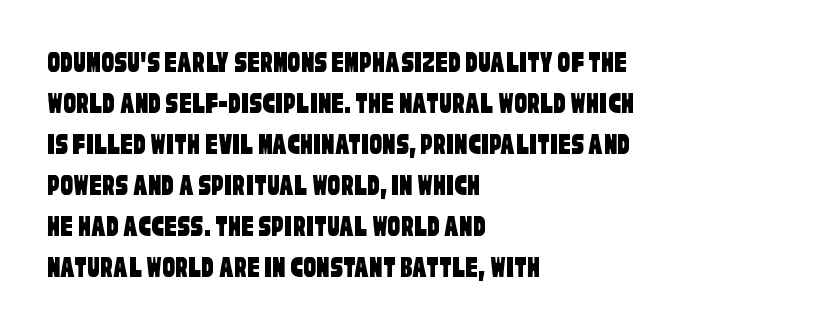
{"serif": "no", "width": "condensed", "stroke_contrast": "low", "x_height": "large", "monospaced": "no", "underline": "no", "align": "left", "line_spacing": "normal", "line_spacing_ratio": 1.32, "letter_spacing": "normal", "letter_spacing_em": 0.0, "glyph_px": 31}
